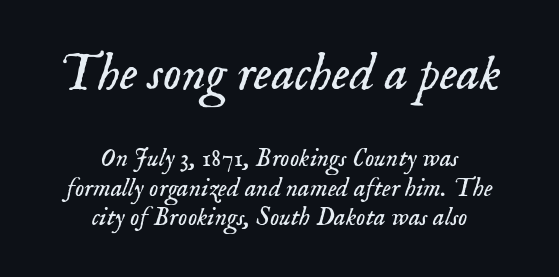
{"serif": "yes", "italic": "yes", "lean": "right", "slant_degrees": 18, "bold": "no", "weight": "light", "width": "normal", "stroke_contrast": "low", "x_height": "small", "monospaced": "no", "underline": "no", "align": "center", "line_spacing": "tight", "line_spacing_ratio": 1.14, "letter_spacing": "normal", "letter_spacing_em": 0.0, "larger_block": "first", "size_ratio": 2.0, "glyph_px": 52}
